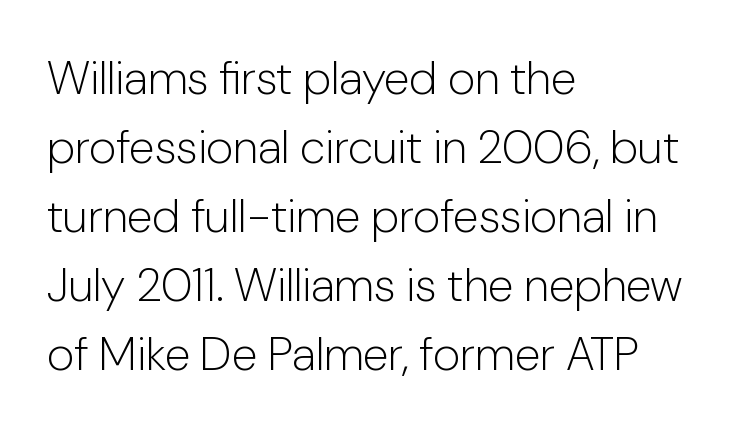
Weight: regular or lighter. Is this a fixed-width face? No — the glyphs have proportional, varying widths. A student would call this left alignment; a typographer would say flush left, rag right. The type sits square on the baseline with zero lean.
